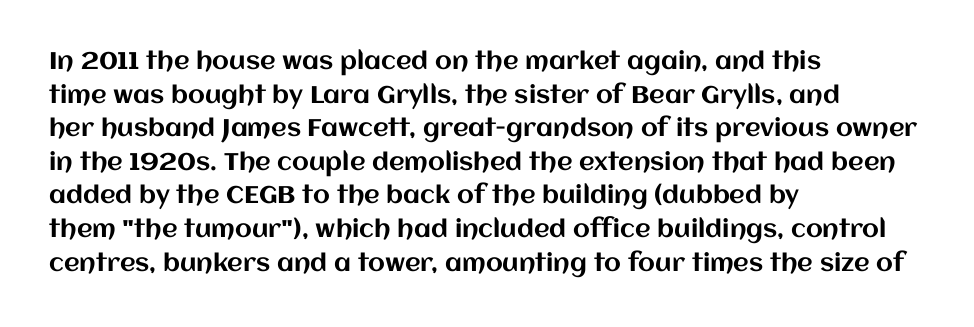
Leading matches the norm, producing a regular column. Every stem runs plumb, perpendicular to the baseline. Underline: absent. In CSS terms this would be text-align: left. Here the glyphs are tracked normally, forming tight word shapes.
